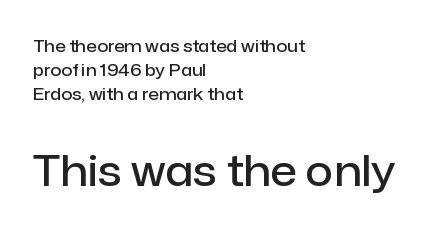
Q: Is the text bold? A: Semi-bold.
Q: Is the text italic (slanted)? A: No, it is upright.
Q: Is the typeface a serif or a sans-serif typeface? A: Sans-serif.
Q: Is the text underlined? A: No.
Q: How is the paragraph aligned? A: Left-aligned.
Q: Is the spacing between letters normal or unusually wide? A: Normal.
Q: Is the spacing between lines tight, normal or loose? A: Normal.
Q: Which block of text is set in a larger size, the first (top) or the second (bottom)? A: The second (bottom) one.
Q: Width (condensed, normal, or wide)? A: Normal.
Q: Stroke contrast? A: Low.
Q: x-height? A: Medium.
Q: Monospaced? A: No.
